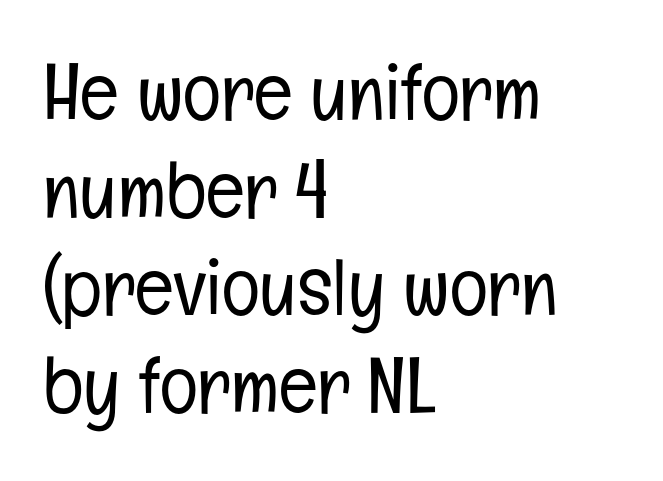
The image shows 80 px light, condensed sans-serif type, upright; set left-aligned, line spacing 1.22x, normal letter spacing, not underlined; low stroke contrast and a medium x-height.
